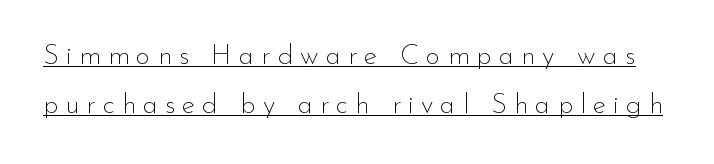
{"serif": "no", "italic": "no", "bold": "no", "weight": "thin", "width": "normal", "stroke_contrast": "low", "x_height": "small", "monospaced": "no", "underline": "yes", "line_spacing_ratio": 1.76, "letter_spacing": "wide", "letter_spacing_em": 0.25, "glyph_px": 28}
